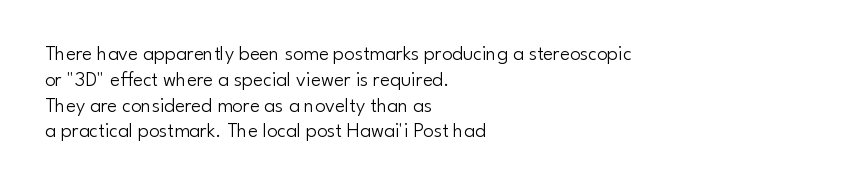
The image shows 21 px text type, upright; set left-aligned, line spacing 1.23x, normal letter spacing, not underlined.
